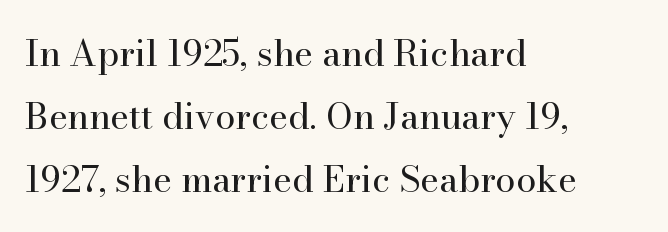
{"serif": "yes", "italic": "no", "bold": "no", "weight": "regular", "width": "normal", "stroke_contrast": "high", "x_height": "small", "monospaced": "no", "underline": "no", "align": "left", "line_spacing_ratio": 1.75, "letter_spacing": "normal", "letter_spacing_em": 0.0, "glyph_px": 36}
